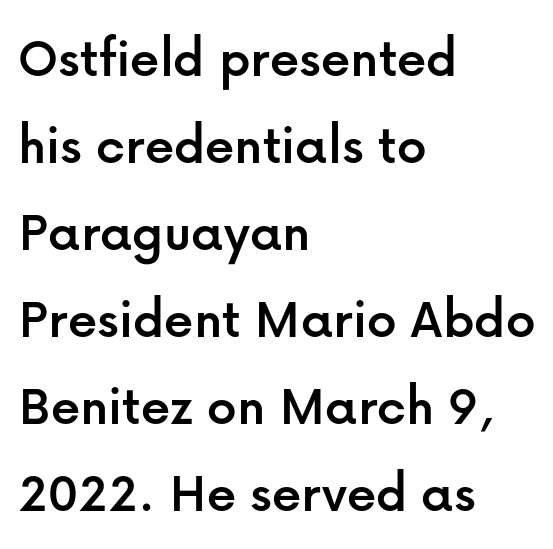
The image shows 58 px sans-serif type, upright; set left-aligned, normal line spacing (1.5x), normal letter spacing, not underlined; low stroke contrast and a medium x-height.
